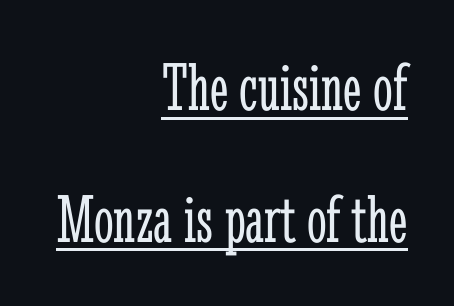
Q: Is the text bold? A: No.
Q: Is the text italic (slanted)? A: No, it is upright.
Q: Is the typeface a serif or a sans-serif typeface? A: Serif.
Q: Is the text underlined? A: Yes.
Q: How is the paragraph aligned? A: Right-aligned.
Q: Is the spacing between letters normal or unusually wide? A: Normal.
Q: Width (condensed, normal, or wide)? A: Condensed.
Q: Stroke contrast? A: Low.
Q: x-height? A: Medium.
Q: Monospaced? A: No.
